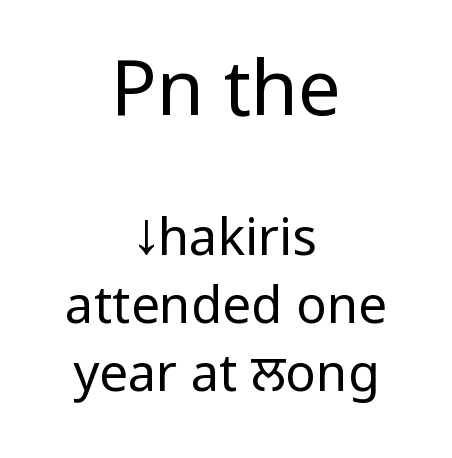
The paragraph has two soft edges and a firm central axis. Letters rest on an invisible, unmarked baseline. Scale decreases going downward across the two blocks. Each letter's strokes conclude bluntly, with no projecting serifs.
